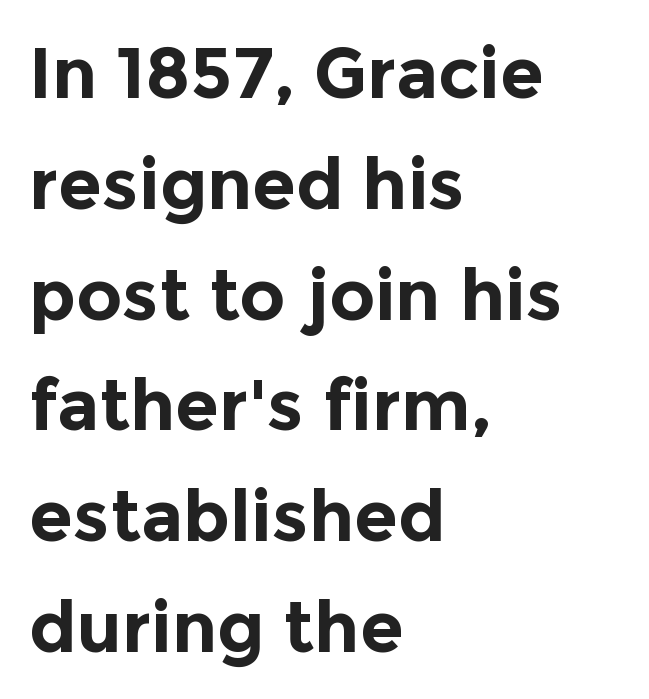
Q: Is the text bold? A: Yes.
Q: Is the text italic (slanted)? A: No, it is upright.
Q: Is the typeface a serif or a sans-serif typeface? A: Sans-serif.
Q: Is the text underlined? A: No.
Q: How is the paragraph aligned? A: Left-aligned.
Q: Is the spacing between letters normal or unusually wide? A: Normal.
Q: Is the spacing between lines tight, normal or loose? A: Normal.
Q: Width (condensed, normal, or wide)? A: Normal.
Q: x-height? A: Medium.
Q: Monospaced? A: No.
